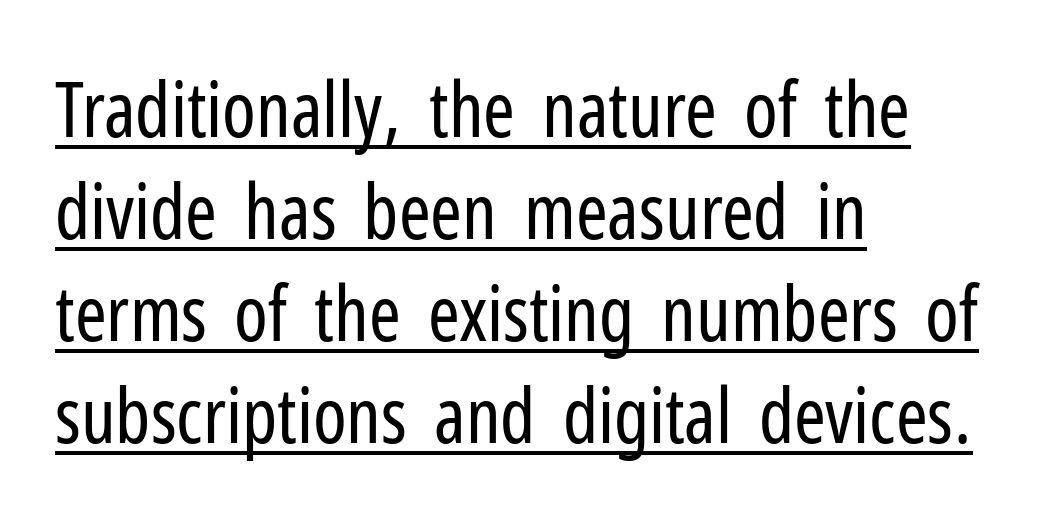
{"serif": "no", "italic": "no", "bold": "no", "weight": "regular", "width": "condensed", "stroke_contrast": "low", "x_height": "medium", "monospaced": "no", "underline": "yes", "align": "left", "line_spacing": "normal", "line_spacing_ratio": 1.34, "letter_spacing": "normal", "letter_spacing_em": 0.0, "glyph_px": 76}
